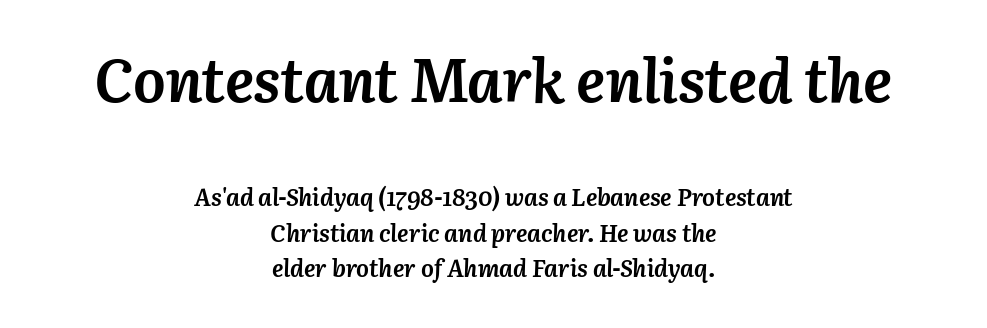
{"italic": "yes", "lean": "right", "slant_degrees": 3, "bold": "yes", "weight": "semibold", "width": "normal", "stroke_contrast": "medium", "x_height": "medium", "monospaced": "no", "underline": "no", "align": "center", "line_spacing": "normal", "line_spacing_ratio": 1.48, "letter_spacing": "normal", "letter_spacing_em": 0.0, "larger_block": "first", "size_ratio": 2.54, "glyph_px": 61}
